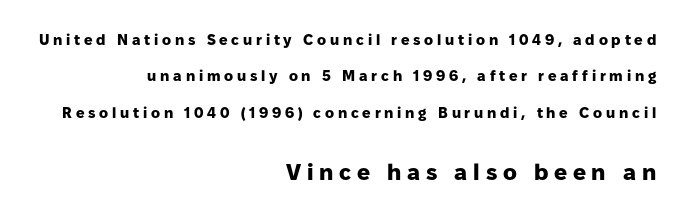
Size contrast runs from small at the top to large at the bottom. The paragraph has a hard right edge and a soft left edge. Ascenders rise straight up at ninety degrees. The block of text is sparse from top to bottom, with ample space between rows. Look at the stroke-to-counter ratio: heavy, a bold. The passage shown is not underscored anywhere.
